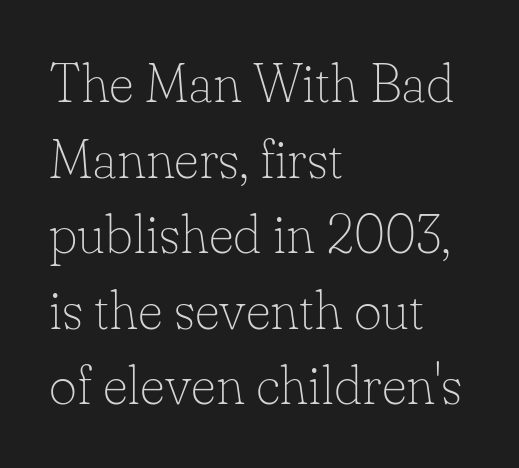
The lines sit at an ordinary, default distance from one another. One-word summary of the alignment: left. Unbolded letterforms with no extra heft. The glyphs in this specimen are seriffed. In terms of letterspacing, this is plain default setting. This rendering features lettering with no underline.
